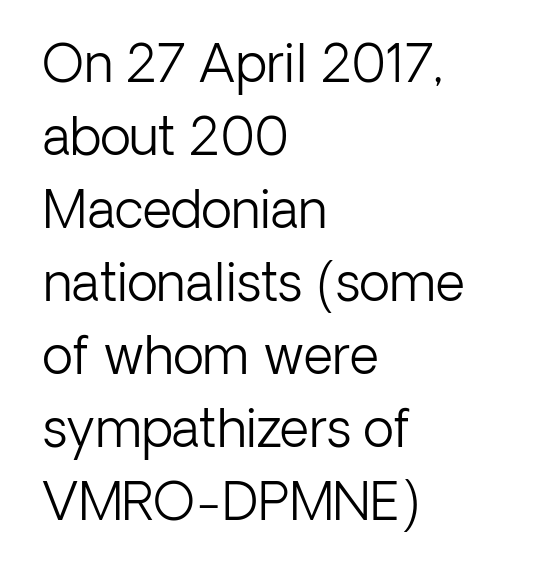
The image shows 51 px light sans-serif type, upright; set left-aligned, normal line spacing (1.43x), normal letter spacing, not underlined; low stroke contrast and a medium x-height.
